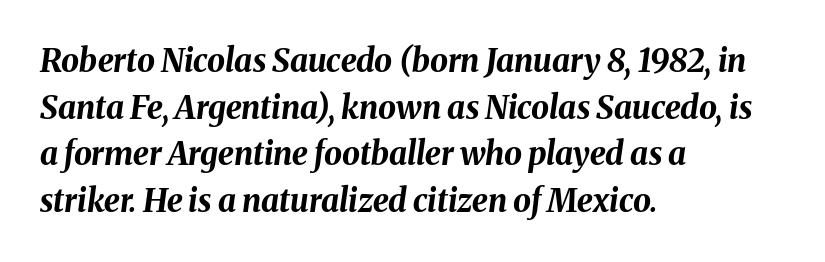
The image shows 32 px bold type, italic (leaning right); set left-aligned, normal line spacing (1.46x), normal letter spacing, not underlined; medium stroke contrast and a medium x-height.
